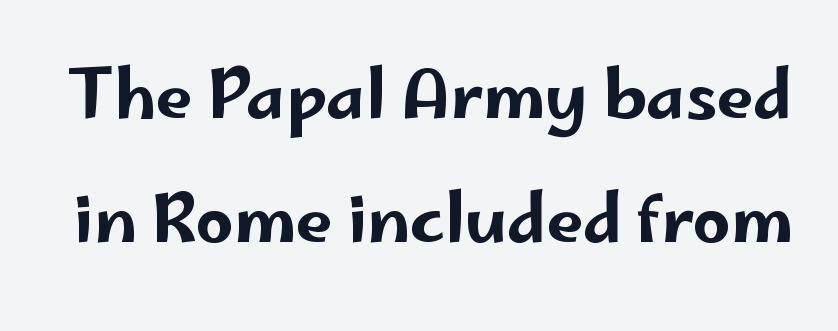
The image shows 66 px wide sans-serif type, upright; set line spacing 1.88x, normal letter spacing, not underlined; low stroke contrast and a small x-height.
